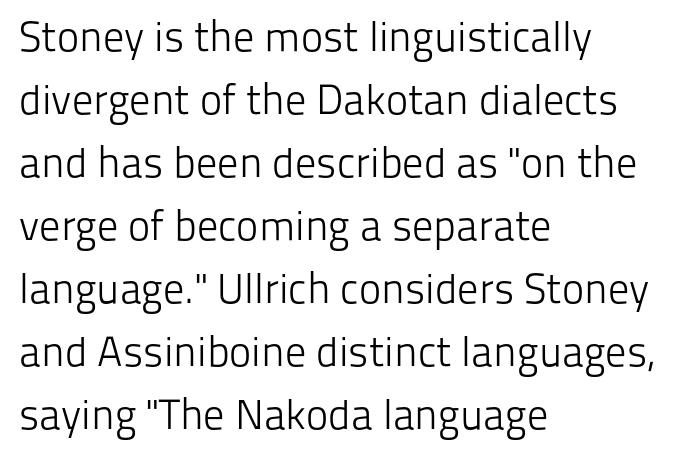
Q: Is the text bold? A: No.
Q: Is the text italic (slanted)? A: No, it is upright.
Q: Is the typeface a serif or a sans-serif typeface? A: Sans-serif.
Q: Is the text underlined? A: No.
Q: How is the paragraph aligned? A: Left-aligned.
Q: Is the spacing between letters normal or unusually wide? A: Normal.
Q: Is the spacing between lines tight, normal or loose? A: Normal.
Q: Width (condensed, normal, or wide)? A: Normal.
Q: Stroke contrast? A: Low.
Q: x-height? A: Medium.
Q: Monospaced? A: No.
